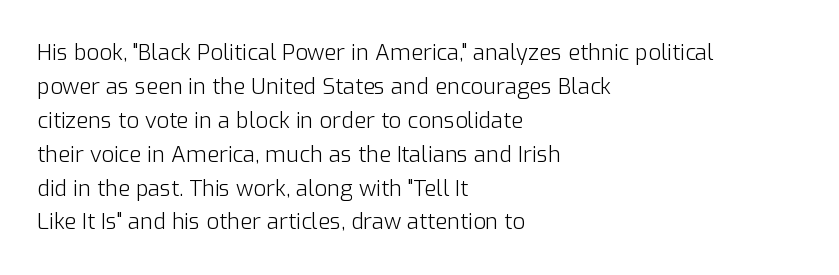
The image shows 22 px text type, upright; set left-aligned, normal line spacing (1.54x), normal letter spacing, not underlined.
